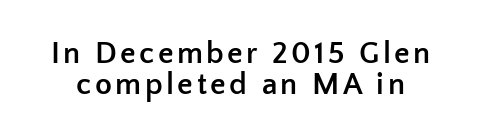
{"serif": "no", "italic": "no", "bold": "yes", "weight": "semibold", "width": "normal", "stroke_contrast": "low", "x_height": "medium", "monospaced": "no", "underline": "no", "line_spacing": "tight", "line_spacing_ratio": 1.01, "glyph_px": 31}
